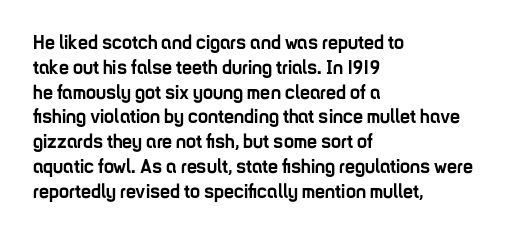
Q: Is the text bold? A: Yes.
Q: Is the text italic (slanted)? A: No, it is upright.
Q: Is the text underlined? A: No.
Q: How is the paragraph aligned? A: Left-aligned.
Q: Is the spacing between letters normal or unusually wide? A: Normal.
